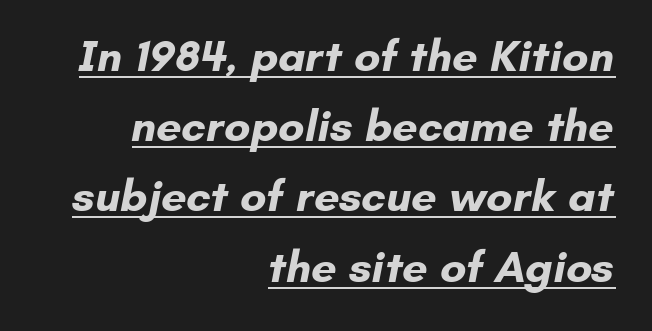
This rendering leaves character spacing at its baseline value. This rendering uses right alignment, leaving the left contour irregular. This rendering employs a face without finishing strokes, i.e., a sans-serif. You can see a thin bar hugging the bottom of the glyphs.
